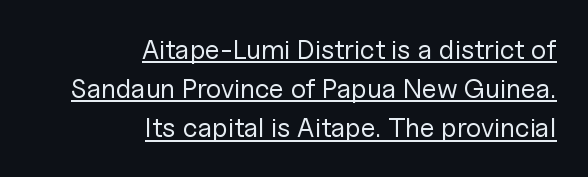
{"italic": "no", "bold": "no", "underline": "yes", "align": "right", "line_spacing": "normal", "line_spacing_ratio": 1.45, "letter_spacing": "normal", "letter_spacing_em": 0.0, "glyph_px": 27}
